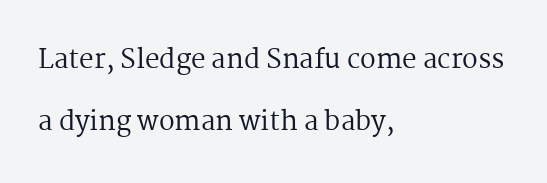
Q: Is the text bold? A: No.
Q: Is the text italic (slanted)? A: No, it is upright.
Q: Is the text underlined? A: No.
Q: How is the paragraph aligned? A: Left-aligned.
Q: Is the spacing between letters normal or unusually wide? A: Normal.
Q: Is the spacing between lines tight, normal or loose? A: Loose.
